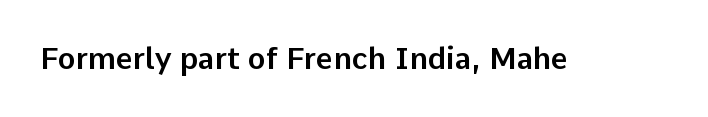
Q: Is the text italic (slanted)? A: No, it is upright.
Q: Is the typeface a serif or a sans-serif typeface? A: Sans-serif.
Q: Is the text underlined? A: No.
Q: Is the spacing between letters normal or unusually wide? A: Normal.
Q: Width (condensed, normal, or wide)? A: Normal.
Q: Stroke contrast? A: Low.
Q: x-height? A: Medium.
Q: Monospaced? A: No.
